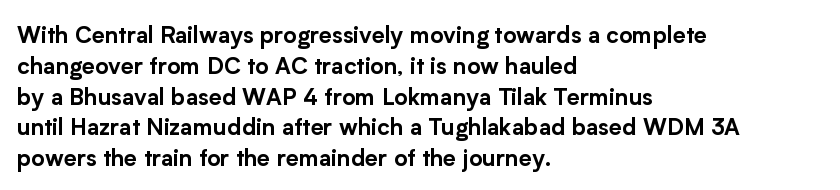
The glyphs are unaccompanied by any horizontal stroke below them. Quick note: not italic, upright. Each word holds together tightly as a unit, with standard inter-letter gaps. The paragraph shown leans on its left margin. Does the leading feel generous? No, just average.
